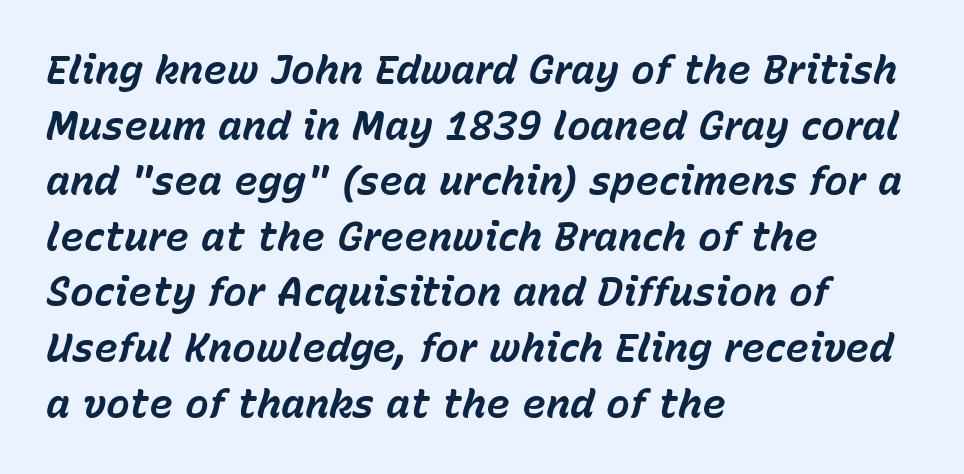
Q: Is the text bold? A: Yes.
Q: Is the text italic (slanted)? A: Yes, it leans right by about 15 degrees.
Q: Is the text underlined? A: No.
Q: How is the paragraph aligned? A: Left-aligned.
Q: Is the spacing between letters normal or unusually wide? A: Normal.
Q: Is the spacing between lines tight, normal or loose? A: Normal.
Q: Width (condensed, normal, or wide)? A: Normal.
Q: Stroke contrast? A: Low.
Q: x-height? A: Medium.
Q: Monospaced? A: No.
